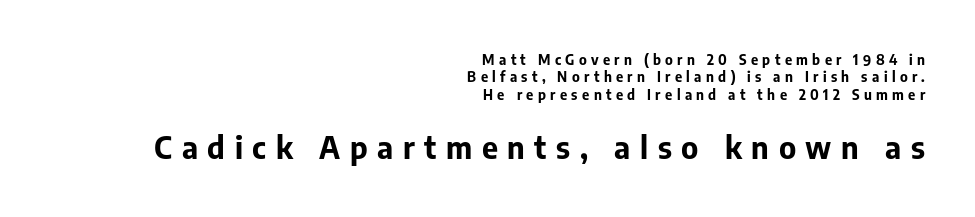
Weight check: bold — yes, fully. The letters in the lower block stand taller than those in the block above. Check under the words: just untouched page. This sample uses an upright cut, with every glyph sitting square on the baseline. These lines are rendered in a variable-pitch font. Rows of type keep a routine distance in the vertical direction.
